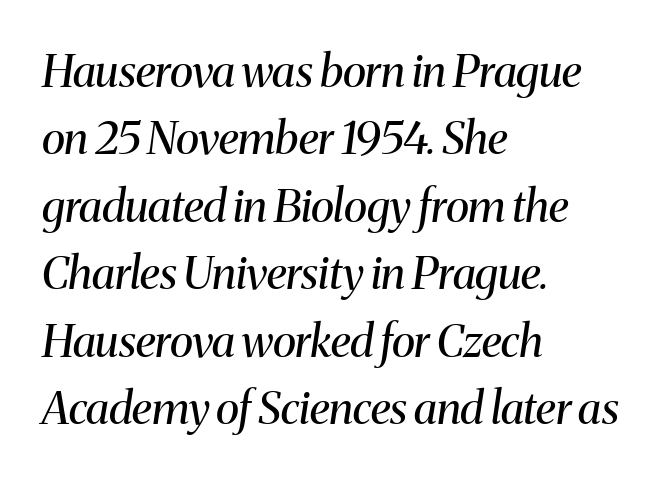
Q: Is the text bold? A: No.
Q: Is the text italic (slanted)? A: Yes, it leans right by about 8 degrees.
Q: Is the typeface a serif or a sans-serif typeface? A: Serif.
Q: Is the text underlined? A: No.
Q: How is the paragraph aligned? A: Left-aligned.
Q: Is the spacing between letters normal or unusually wide? A: Normal.
Q: Is the spacing between lines tight, normal or loose? A: Normal.
Q: Width (condensed, normal, or wide)? A: Normal.
Q: Stroke contrast? A: Medium.
Q: x-height? A: Medium.
Q: Monospaced? A: No.
